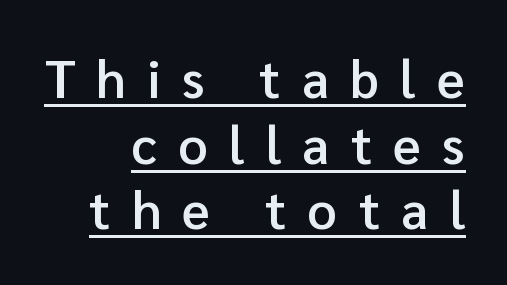
The image shows 52 px semibold sans-serif type, upright; set right-aligned, normal line spacing (1.26x), unusually wide letter spacing (+0.41 em), underlined; low stroke contrast and a medium x-height.
